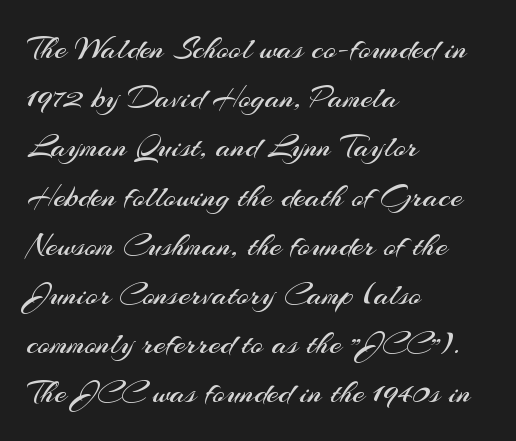
The characters display no serif detailing; their extremities are plain. Weight: not bold — regular or lighter. Interline gaps are of average width in this sample. The letters sit at their default tracking, neither squeezed nor spread.
